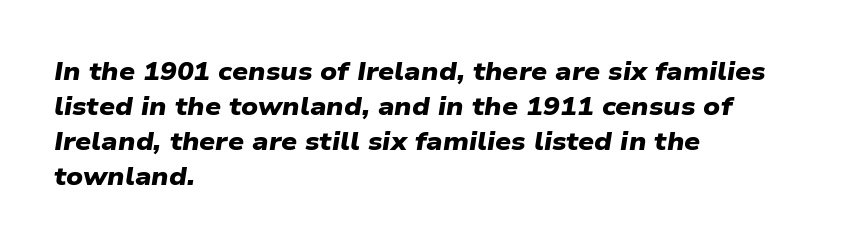
{"bold": "yes", "underline": "no", "align": "left", "line_spacing": "normal", "line_spacing_ratio": 1.4, "letter_spacing": "normal", "letter_spacing_em": 0.0, "glyph_px": 25}
